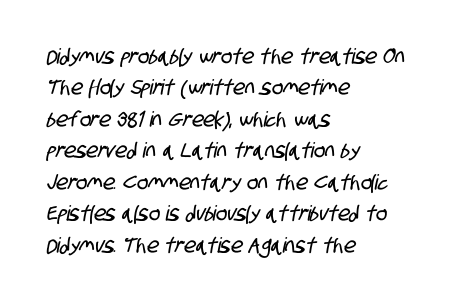
{"underline": "no", "align": "left", "line_spacing": "normal", "line_spacing_ratio": 1.5, "letter_spacing": "normal", "letter_spacing_em": 0.0, "glyph_px": 21}
